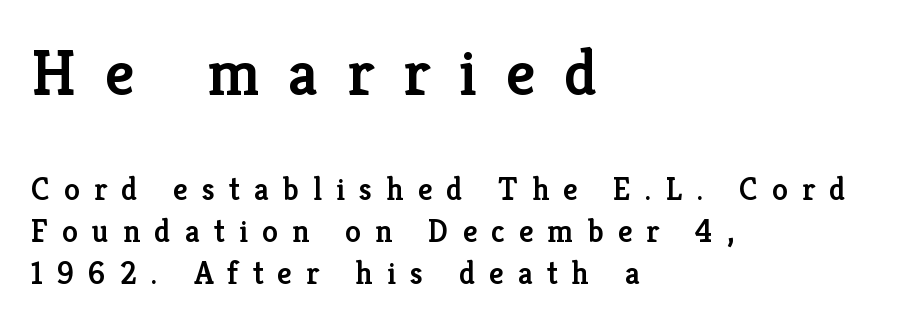
The image shows 65 px semibold serif type, upright; set left-aligned, normal line spacing (1.31x), unusually wide letter spacing (+0.44 em), not underlined; the first (top) block is 2.03x larger; low stroke contrast and a medium x-height.
